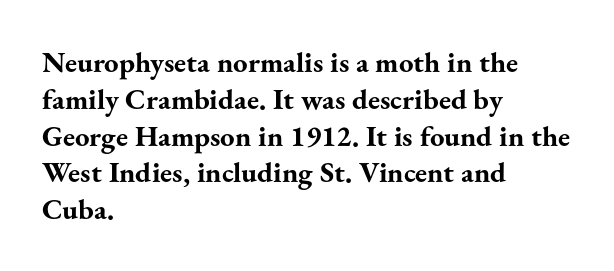
Q: Is the text bold? A: Yes.
Q: Is the text italic (slanted)? A: No, it is upright.
Q: Is the typeface a serif or a sans-serif typeface? A: Serif.
Q: Is the text underlined? A: No.
Q: How is the paragraph aligned? A: Left-aligned.
Q: Is the spacing between letters normal or unusually wide? A: Normal.
Q: Is the spacing between lines tight, normal or loose? A: Normal.
Q: Width (condensed, normal, or wide)? A: Normal.
Q: Stroke contrast? A: Medium.
Q: x-height? A: Small.
Q: Monospaced? A: No.
